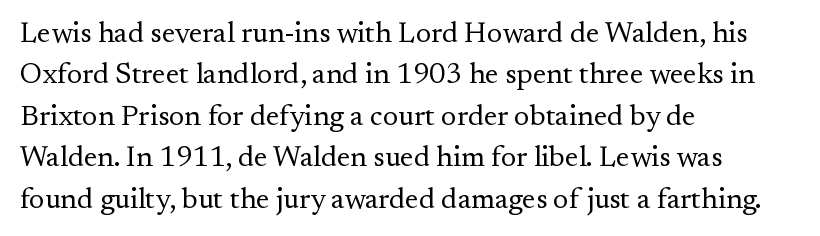
{"serif": "yes", "italic": "no", "bold": "no", "weight": "regular", "width": "normal", "stroke_contrast": "medium", "x_height": "small", "monospaced": "no", "underline": "no", "align": "left", "line_spacing": "normal", "line_spacing_ratio": 1.43, "letter_spacing": "normal", "letter_spacing_em": 0.0, "glyph_px": 29}
